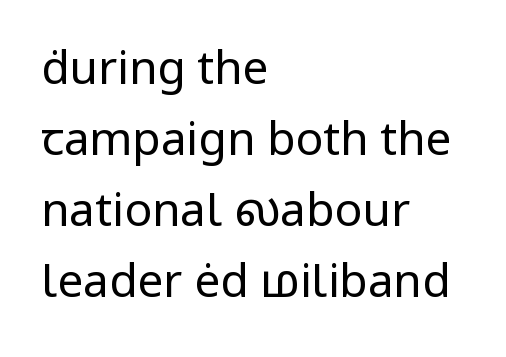
Q: Is the text bold? A: No.
Q: Is the text italic (slanted)? A: No, it is upright.
Q: Is the typeface a serif or a sans-serif typeface? A: Sans-serif.
Q: Is the text underlined? A: No.
Q: How is the paragraph aligned? A: Left-aligned.
Q: Is the spacing between letters normal or unusually wide? A: Normal.
Q: Is the spacing between lines tight, normal or loose? A: Normal.
Q: Width (condensed, normal, or wide)? A: Normal.
Q: Stroke contrast? A: Low.
Q: x-height? A: Medium.
Q: Monospaced? A: No.
